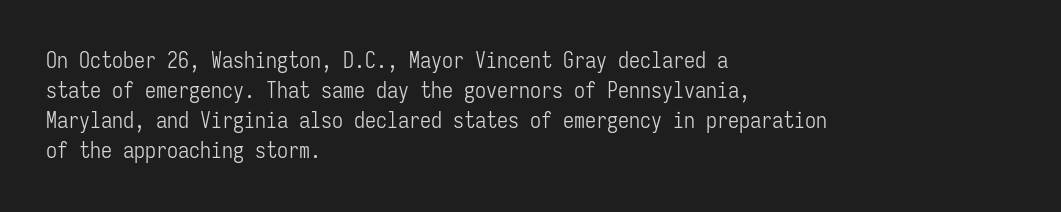
Q: Is the text bold? A: No.
Q: Is the text italic (slanted)? A: No, it is upright.
Q: Is the text underlined? A: No.
Q: How is the paragraph aligned? A: Left-aligned.
Q: Is the spacing between letters normal or unusually wide? A: Normal.
Q: Is the spacing between lines tight, normal or loose? A: Normal.
